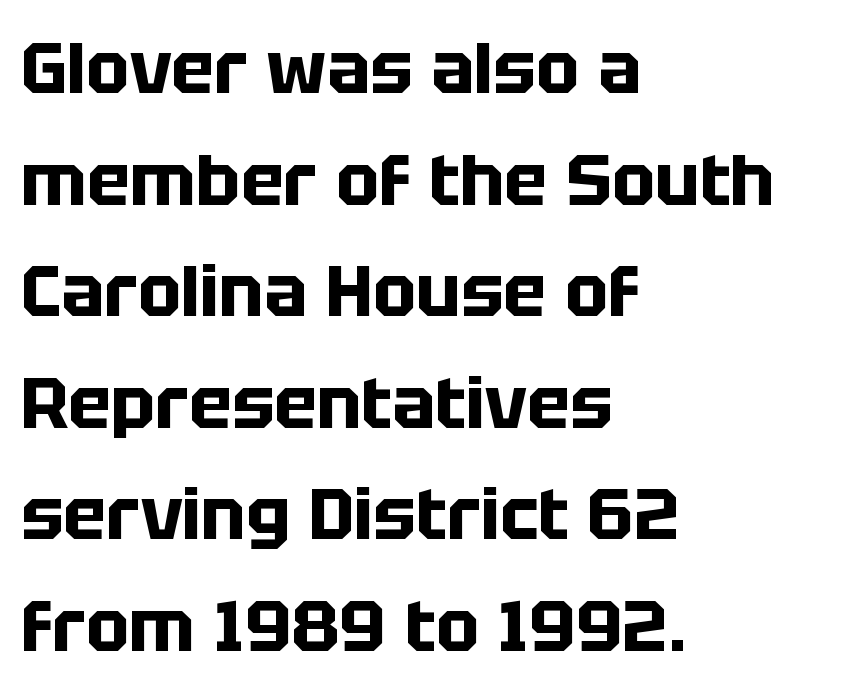
Q: Is the text bold? A: Yes.
Q: Is the text italic (slanted)? A: No, it is upright.
Q: Is the typeface a serif or a sans-serif typeface? A: Sans-serif.
Q: Is the text underlined? A: No.
Q: How is the paragraph aligned? A: Left-aligned.
Q: Is the spacing between letters normal or unusually wide? A: Normal.
Q: Is the spacing between lines tight, normal or loose? A: Normal.
Q: Width (condensed, normal, or wide)? A: Normal.
Q: Stroke contrast? A: Low.
Q: x-height? A: Large.
Q: Monospaced? A: No.
